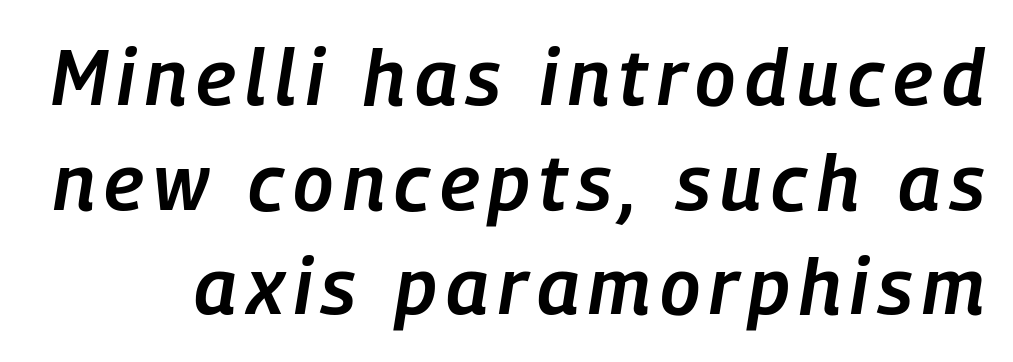
Q: Is the text bold? A: Semi-bold.
Q: Is the text italic (slanted)? A: Yes, it leans right by about 9 degrees.
Q: Is the text underlined? A: No.
Q: Is the spacing between lines tight, normal or loose? A: Normal.
Q: Width (condensed, normal, or wide)? A: Condensed.
Q: Stroke contrast? A: Low.
Q: x-height? A: Medium.
Q: Monospaced? A: No.
